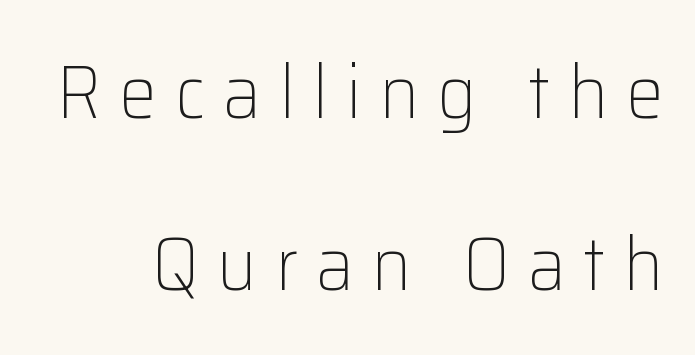
{"serif": "no", "italic": "no", "bold": "no", "weight": "light", "width": "normal", "stroke_contrast": "low", "x_height": "medium", "monospaced": "no", "underline": "no", "line_spacing": "loose", "line_spacing_ratio": 2.29, "letter_spacing": "wide", "letter_spacing_em": 0.24, "glyph_px": 75}
